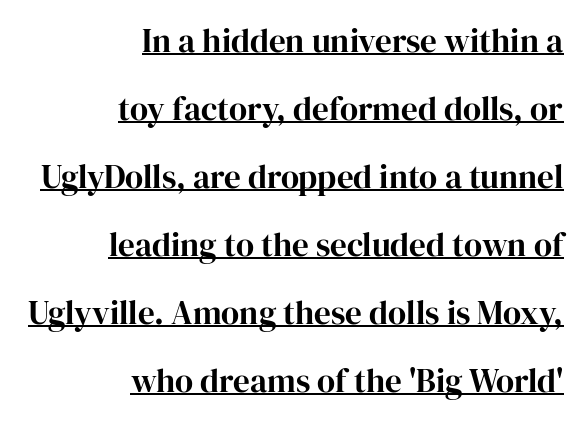
The image shows 33 px bold serif type, upright; set right-aligned, loose line spacing (2.06x), normal letter spacing, underlined; high stroke contrast and a medium x-height.
